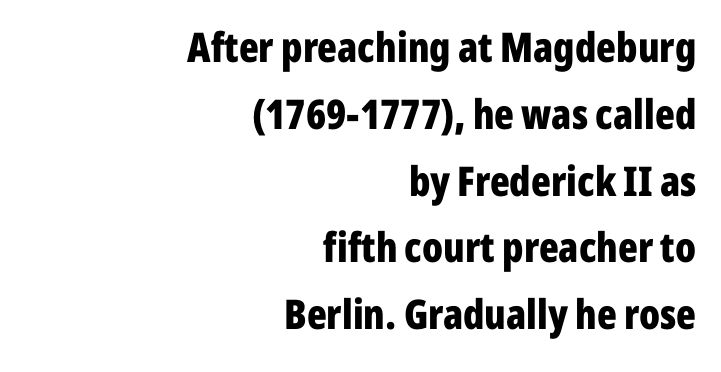
Q: Is the text bold? A: Yes.
Q: Is the text italic (slanted)? A: No, it is upright.
Q: Is the typeface a serif or a sans-serif typeface? A: Sans-serif.
Q: Is the text underlined? A: No.
Q: How is the paragraph aligned? A: Right-aligned.
Q: Is the spacing between letters normal or unusually wide? A: Normal.
Q: Is the spacing between lines tight, normal or loose? A: Normal.
Q: Width (condensed, normal, or wide)? A: Condensed.
Q: Stroke contrast? A: Low.
Q: x-height? A: Medium.
Q: Monospaced? A: No.
